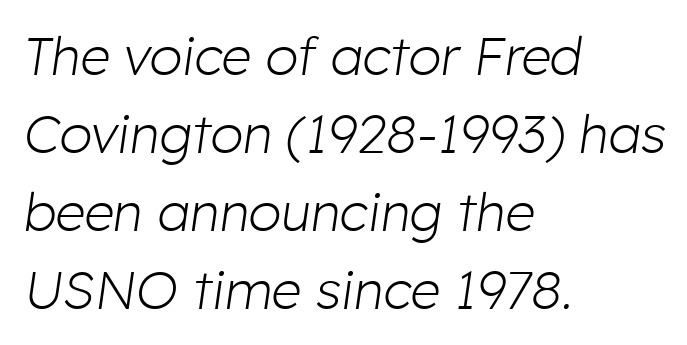
Q: Is the text bold? A: No.
Q: Is the text italic (slanted)? A: Yes, it leans right by about 8 degrees.
Q: Is the text underlined? A: No.
Q: How is the paragraph aligned? A: Left-aligned.
Q: Is the spacing between letters normal or unusually wide? A: Normal.
Q: Is the spacing between lines tight, normal or loose? A: Normal.
Q: Width (condensed, normal, or wide)? A: Normal.
Q: Stroke contrast? A: Low.
Q: x-height? A: Medium.
Q: Monospaced? A: No.
